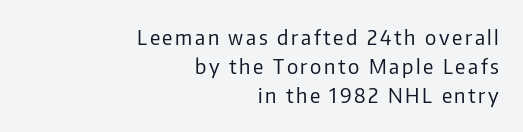
The image shows 20 px text type, upright; set right-aligned, normal line spacing (1.45x), not underlined.
